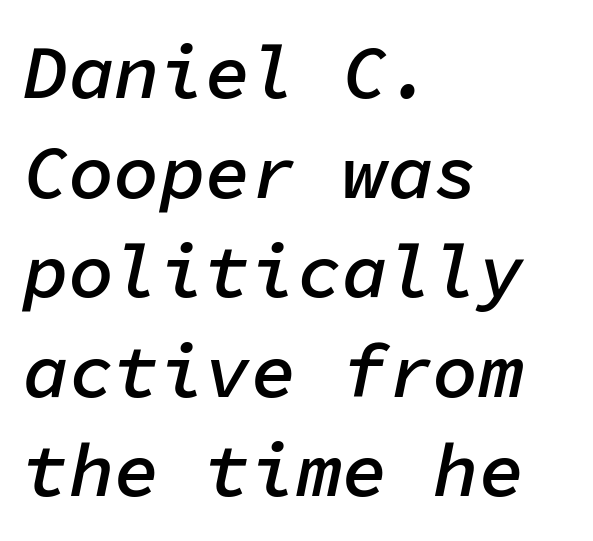
Q: Is the text bold? A: Semi-bold.
Q: Is the text italic (slanted)? A: Yes, it leans right by about 11 degrees.
Q: Is the text underlined? A: No.
Q: How is the paragraph aligned? A: Left-aligned.
Q: Is the spacing between letters normal or unusually wide? A: Normal.
Q: Is the spacing between lines tight, normal or loose? A: Normal.
Q: Width (condensed, normal, or wide)? A: Normal.
Q: Stroke contrast? A: Low.
Q: x-height? A: Medium.
Q: Monospaced? A: Yes.
